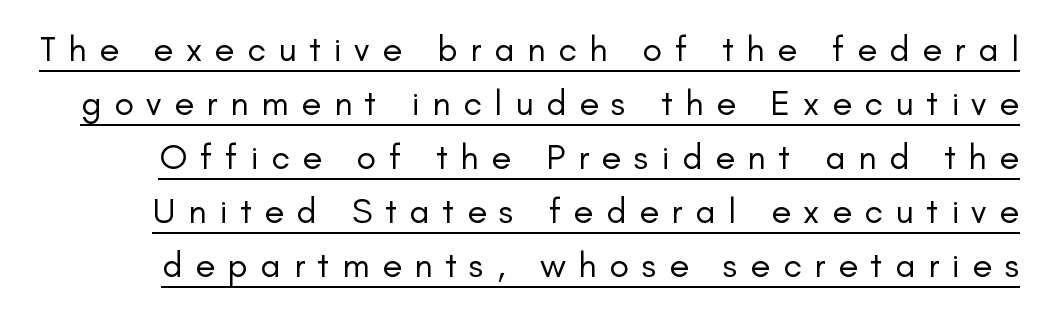
What's the leading like? Ordinary, nothing unusual. The letters advance in unequal steps, a hallmark of proportional type. These lines were composed using upright roman letters. The sample's only ornament is a line tracing under the words. Does the type have serifs? No, each stem ends abruptly.
